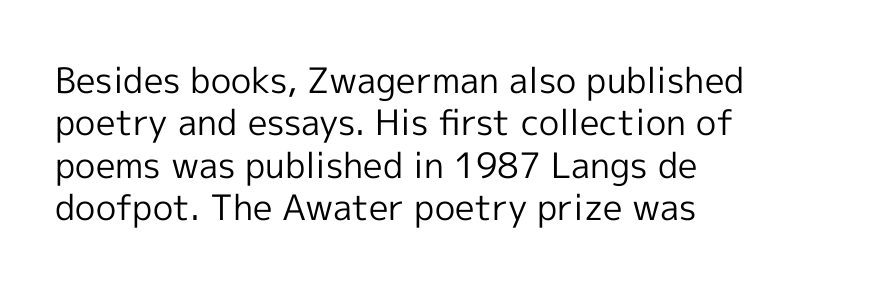
Anything drawn beneath the words? Only blank space. The rendering uses natural spacing where letterforms have individual widths. Posture: straight, roman, zero tilt. These lines keep a tight, regular rhythm from letter to letter. This reads as an unemphasized weight, regular at the heaviest.
